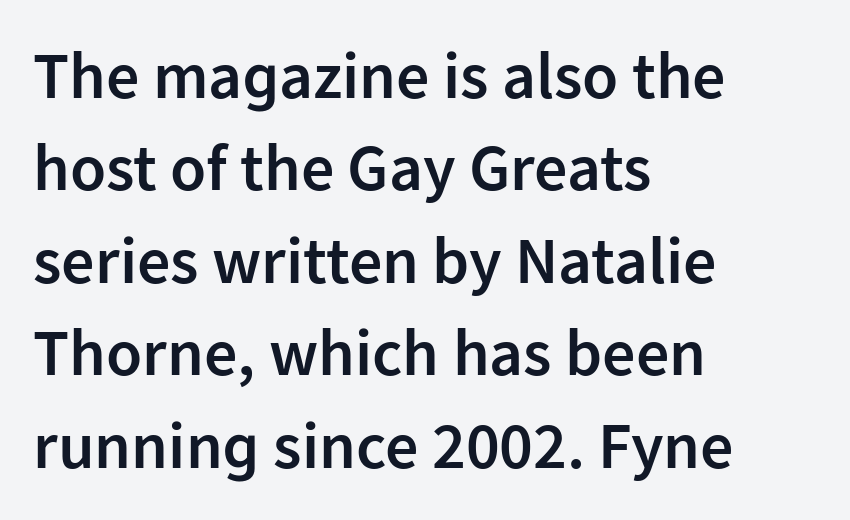
Check the space under the baseline: it is left empty. The passage shown is typed in a proportional face where columns would drift. The passage shown is typeset with a sans-serif family. The face used here is rendered with its standard letterfit. A classic flush-left, rag-right setting is used for this passage. Emphasis by weight is partial: semibold.
